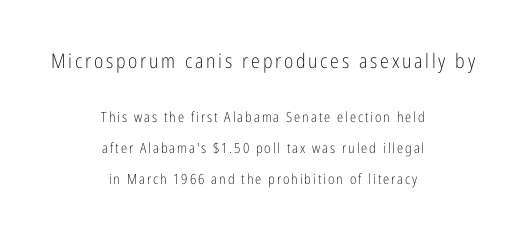
{"italic": "no", "bold": "no", "underline": "no", "align": "center", "line_spacing": "loose", "line_spacing_ratio": 2.23, "larger_block": "first", "size_ratio": 1.43, "glyph_px": 20}
